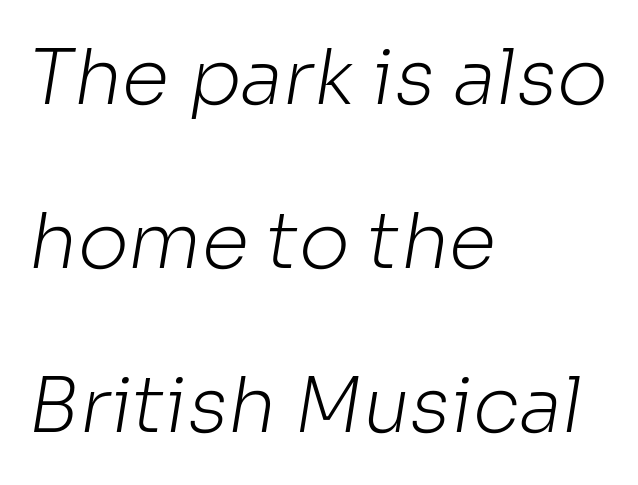
Q: Is the text bold? A: No.
Q: Is the typeface a serif or a sans-serif typeface? A: Sans-serif.
Q: Is the text underlined? A: No.
Q: How is the paragraph aligned? A: Left-aligned.
Q: Is the spacing between letters normal or unusually wide? A: Normal.
Q: Is the spacing between lines tight, normal or loose? A: Loose.
Q: Width (condensed, normal, or wide)? A: Normal.
Q: Stroke contrast? A: Low.
Q: x-height? A: Medium.
Q: Monospaced? A: No.
